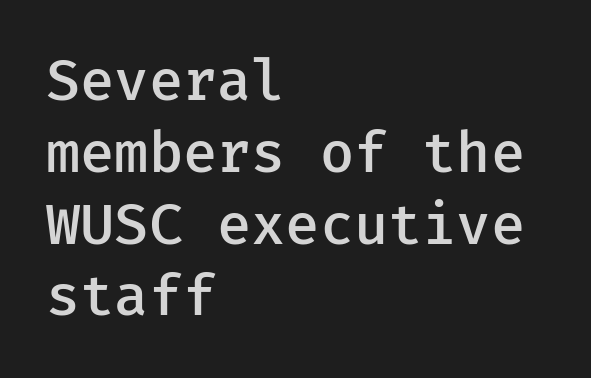
{"serif": "no", "italic": "no", "bold": "semi", "weight": "semibold", "width": "normal", "stroke_contrast": "low", "x_height": "medium", "underline": "no", "align": "left", "line_spacing": "normal", "line_spacing_ratio": 1.26, "letter_spacing": "normal", "letter_spacing_em": 0.0, "glyph_px": 57}
